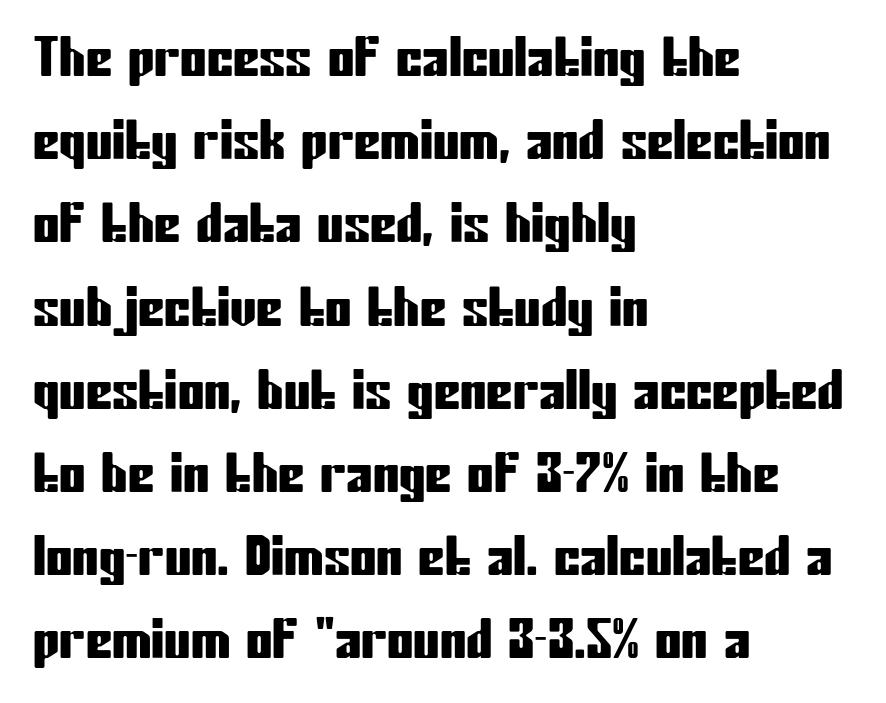
The image shows 53 px condensed sans-serif type, upright; set left-aligned, normal line spacing (1.57x), normal letter spacing, not underlined; low stroke contrast and a medium x-height.
